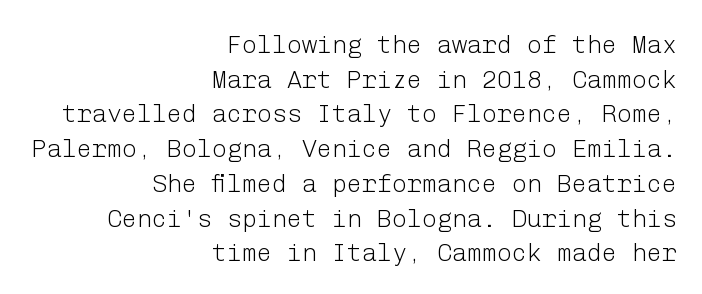
The image shows 25 px text type, upright; set right-aligned, normal line spacing (1.39x), normal letter spacing, not underlined.
